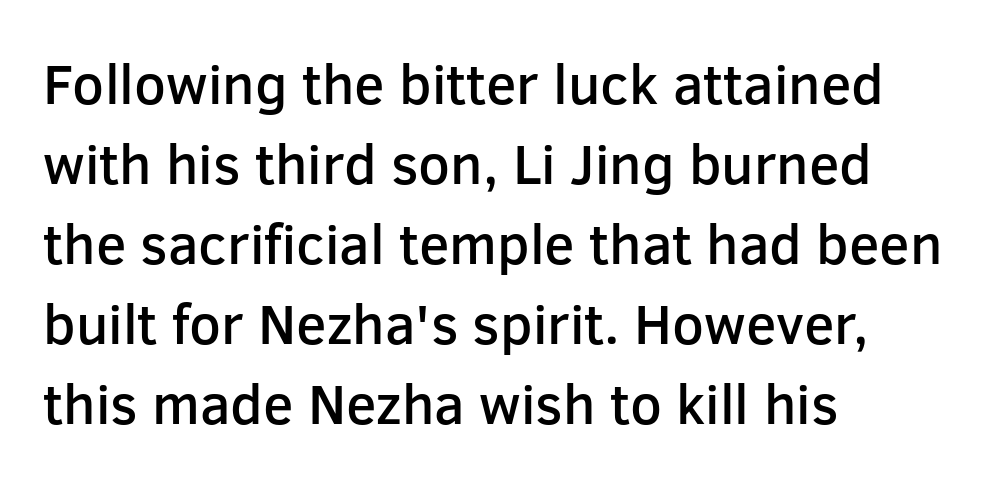
The image shows 56 px semibold sans-serif type, upright; set left-aligned, normal line spacing (1.43x), normal letter spacing, not underlined; low stroke contrast and a medium x-height.
